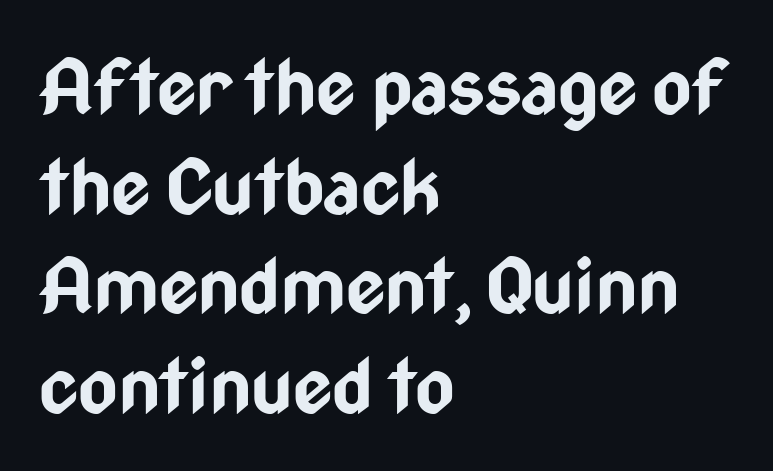
Q: Is the text bold? A: Yes.
Q: Is the text italic (slanted)? A: No, it is upright.
Q: Is the typeface a serif or a sans-serif typeface? A: Sans-serif.
Q: Is the text underlined? A: No.
Q: How is the paragraph aligned? A: Left-aligned.
Q: Is the spacing between letters normal or unusually wide? A: Normal.
Q: Is the spacing between lines tight, normal or loose? A: Normal.
Q: Width (condensed, normal, or wide)? A: Condensed.
Q: Stroke contrast? A: Low.
Q: x-height? A: Medium.
Q: Monospaced? A: No.
